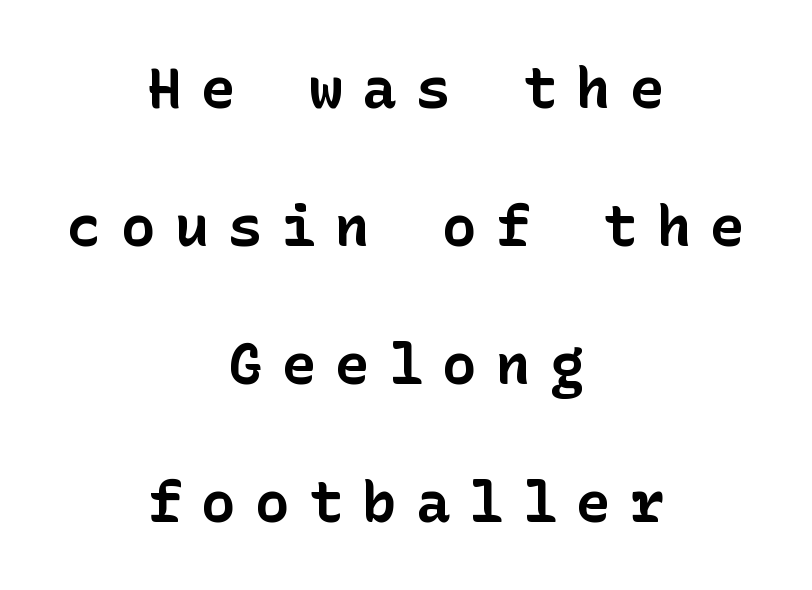
The image shows 57 px bold sans-serif type, upright; set centered, loose line spacing (2.42x), unusually wide letter spacing (+0.34 em), not underlined; low stroke contrast and a medium x-height.
